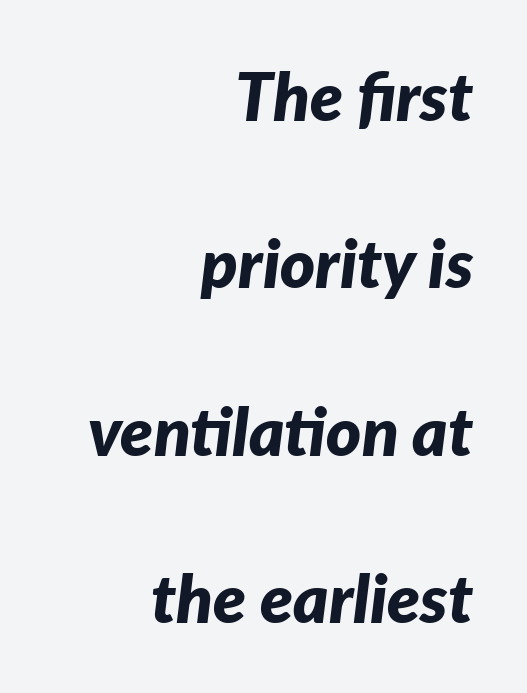
Q: Is the text bold? A: Yes.
Q: Is the text italic (slanted)? A: Yes, it leans right by about 7 degrees.
Q: Is the text underlined? A: No.
Q: How is the paragraph aligned? A: Right-aligned.
Q: Is the spacing between letters normal or unusually wide? A: Normal.
Q: Is the spacing between lines tight, normal or loose? A: Loose.
Q: Width (condensed, normal, or wide)? A: Normal.
Q: Stroke contrast? A: Low.
Q: x-height? A: Medium.
Q: Monospaced? A: No.
